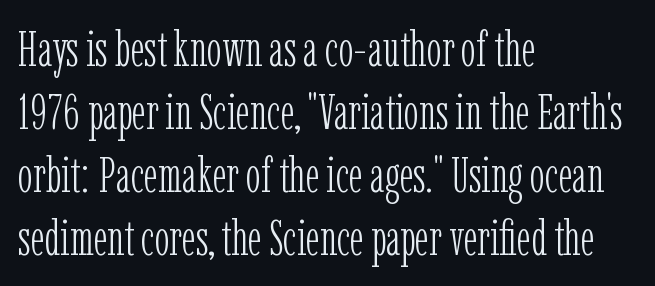
The characters are drawn with everyday or finer stroke widths. Check under the words: just untouched page. The rendering uses natural spacing where letterforms have individual widths. Tracking value appears to be zero — textbook default spacing. Short and long lines alike share a common starting point at left. Is there much room between lines? A standard amount, neither cramped nor airy.
